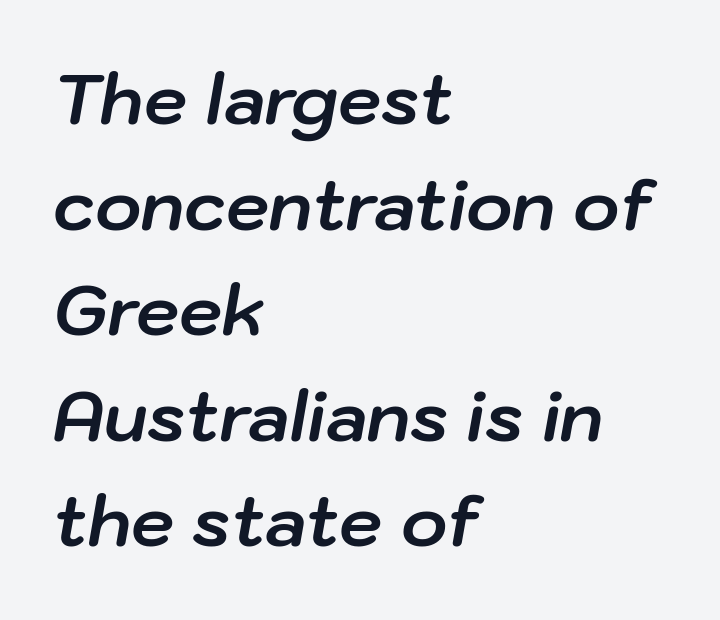
The font is running at its bold setting. Any mark beneath the type? The region is blank. Words appear dense and cohesive because spacing is normal. Casual observation: everything's shoved over to the left. Looking at the ascenders, they clearly lean. Horizontal bands of white between lines are of average thickness.
